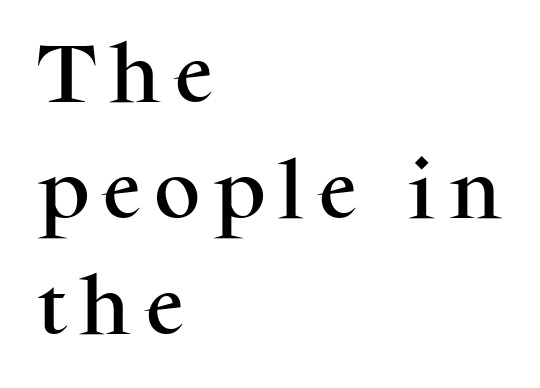
Letterform terminals end in serifs throughout the passage. Character widths vary here, with narrow letters taking less room than wide ones. Check the space under the baseline: it is left empty. Quick note: not italic, upright.
